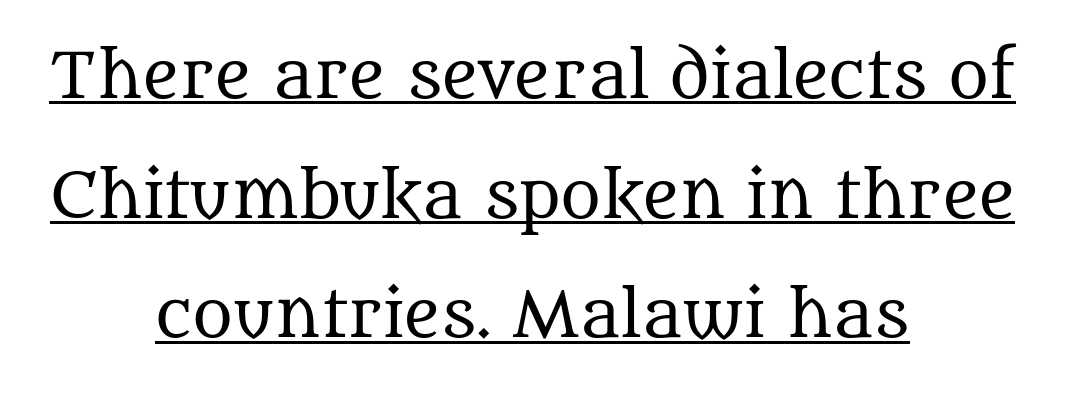
The image shows 62 px regular-weight serif type, upright; set centered, loose line spacing (1.93x), normal letter spacing, underlined; medium stroke contrast and a large x-height.
